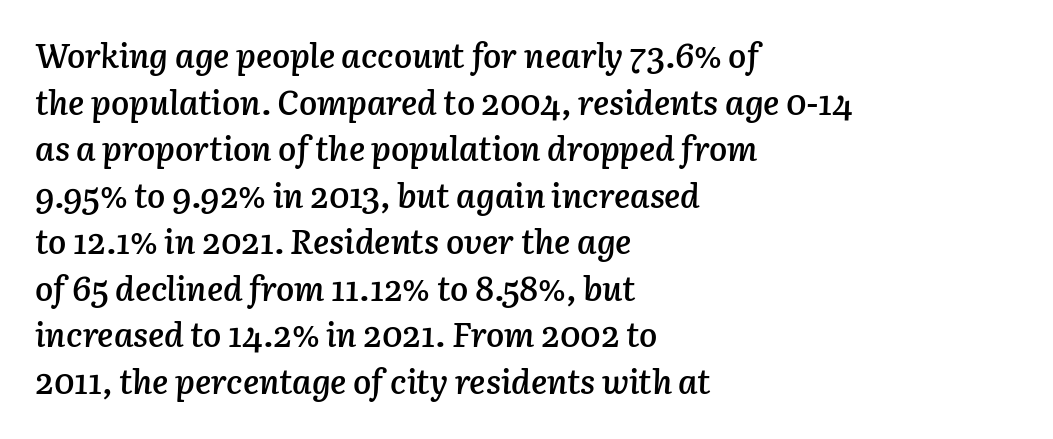
The image shows 34 px semibold type, italic (leaning right); set left-aligned, normal line spacing (1.37x), normal letter spacing, not underlined; low stroke contrast and a medium x-height.
